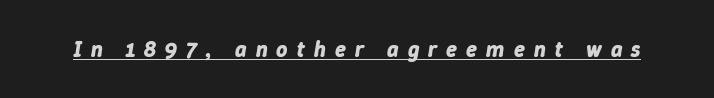
Q: Is the text bold? A: Yes.
Q: Is the text italic (slanted)? A: Yes, it leans right by about 9 degrees.
Q: Is the text underlined? A: Yes.
Q: Is the spacing between letters normal or unusually wide? A: Unusually wide.
